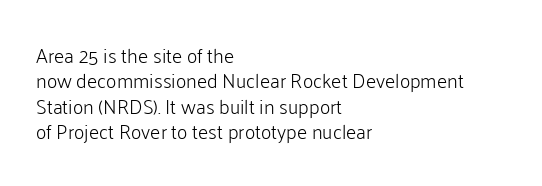
Q: Is the text bold? A: No.
Q: Is the text italic (slanted)? A: No, it is upright.
Q: Is the text underlined? A: No.
Q: How is the paragraph aligned? A: Left-aligned.
Q: Is the spacing between letters normal or unusually wide? A: Normal.
Q: Is the spacing between lines tight, normal or loose? A: Normal.
